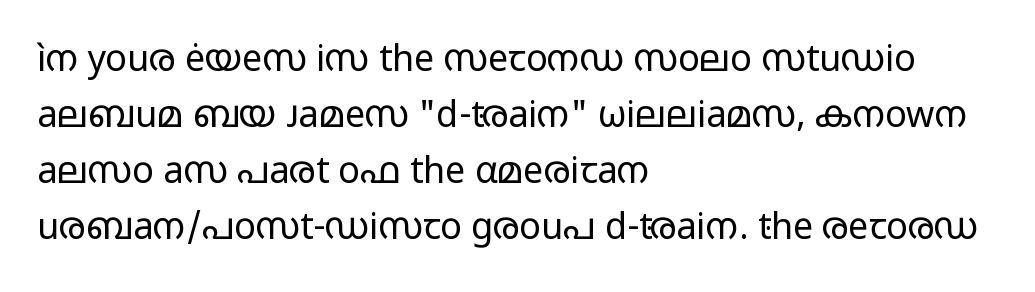
The image shows 36 px regular-weight, wide sans-serif type, upright; set left-aligned, normal line spacing (1.56x), normal letter spacing, not underlined; low stroke contrast and a medium x-height.
